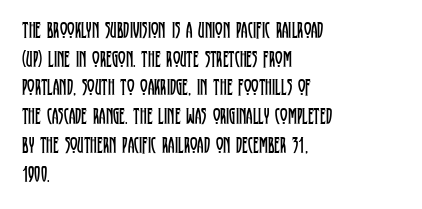
{"italic": "no", "bold": "no", "underline": "no", "align": "left", "line_spacing": "normal", "line_spacing_ratio": 1.25, "letter_spacing": "normal", "letter_spacing_em": 0.0, "glyph_px": 23}
